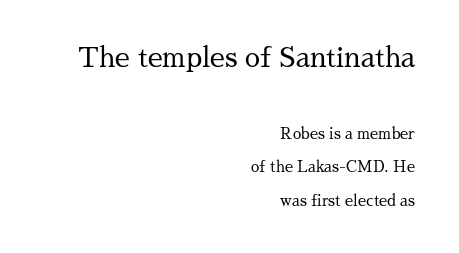
The lettering stays uniformly vertical, giving the passage a roman look. No extra tracking has been applied to these lines. Counters stay open thanks to moderate or lighter strokes. Plain, unruled lines of type.
